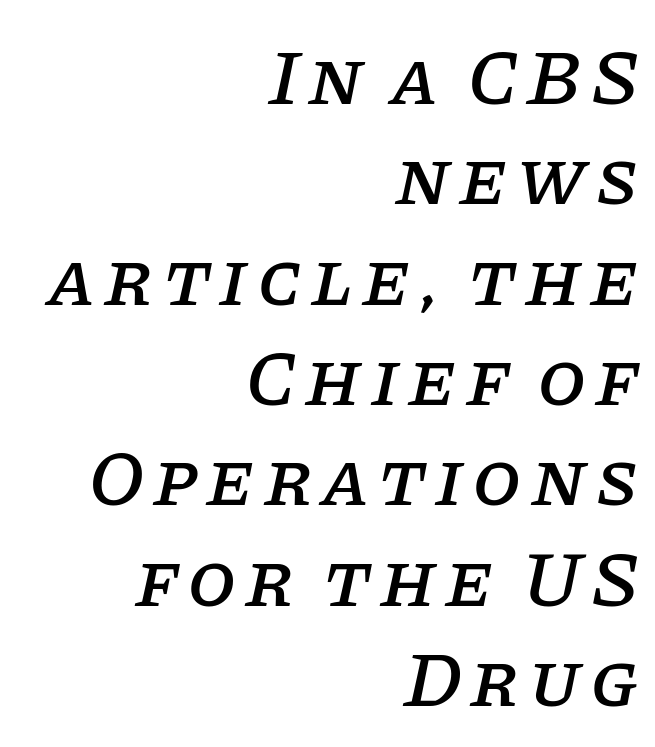
The image shows 79 px serif type, italic (leaning right); set right-aligned, normal line spacing (1.27x), not underlined; low stroke contrast and a large x-height.
